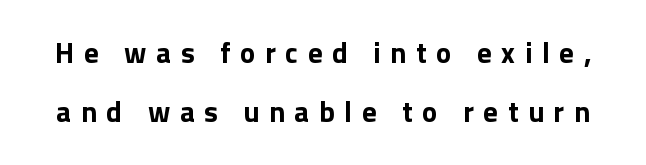
Any mark beneath the type? The region is blank. Characters remain perfectly vertical along every line. This sample uses expanded letter spacing, leaving extra air between glyphs. Quick note: interline space is abundant. Bold? Absolutely — the strokes are thick and heavy. Do the characters align in a grid? No, the font is proportional.
